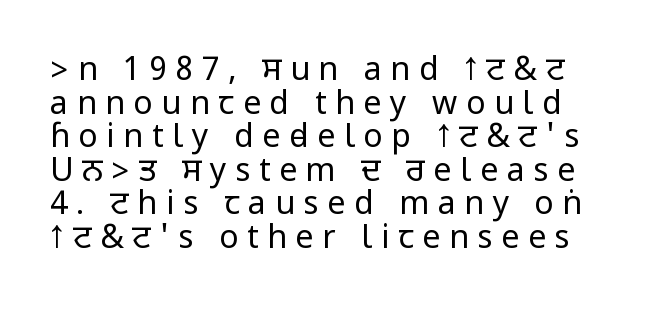
Q: Is the text bold? A: No.
Q: Is the text italic (slanted)? A: No, it is upright.
Q: Is the typeface a serif or a sans-serif typeface? A: Sans-serif.
Q: Is the text underlined? A: No.
Q: How is the paragraph aligned? A: Left-aligned.
Q: Is the spacing between letters normal or unusually wide? A: Unusually wide.
Q: Is the spacing between lines tight, normal or loose? A: Tight.
Q: Width (condensed, normal, or wide)? A: Condensed.
Q: Stroke contrast? A: Low.
